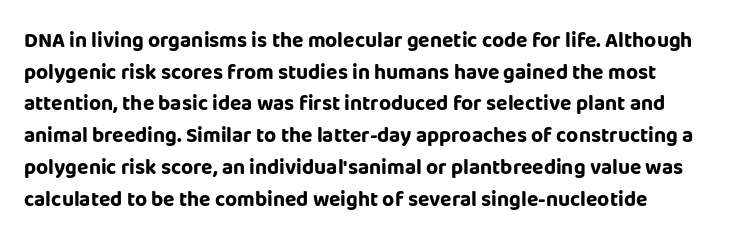
The image shows 21 px bold type, upright; set left-aligned, normal line spacing (1.51x), normal letter spacing, not underlined.
